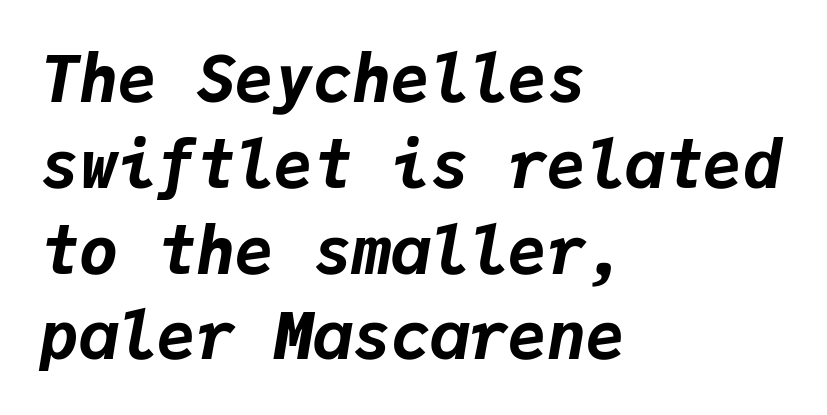
Q: Is the text bold? A: Yes.
Q: Is the text italic (slanted)? A: Yes, it leans right by about 9 degrees.
Q: Is the text underlined? A: No.
Q: How is the paragraph aligned? A: Left-aligned.
Q: Is the spacing between letters normal or unusually wide? A: Normal.
Q: Is the spacing between lines tight, normal or loose? A: Normal.
Q: Width (condensed, normal, or wide)? A: Normal.
Q: Stroke contrast? A: Low.
Q: x-height? A: Medium.
Q: Monospaced? A: Yes.
